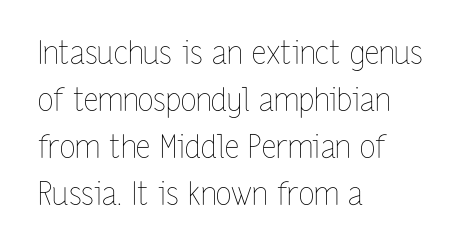
You could not count columns in this text — the font is proportionally spaced. Descender tails drop into unmarked territory. Is this a heavy cut? Hardly; it is regular or lighter. The face used here is rendered with its standard letterfit. Unlike italic type, these characters show no tilt at all.
